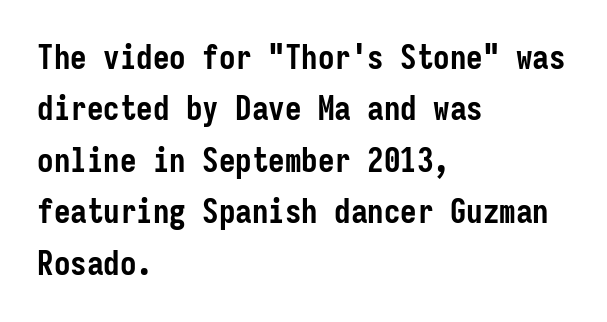
The image shows 33 px semibold, condensed sans-serif type, upright, monospaced; set left-aligned, normal line spacing (1.56x), normal letter spacing, not underlined; low stroke contrast and a medium x-height.
